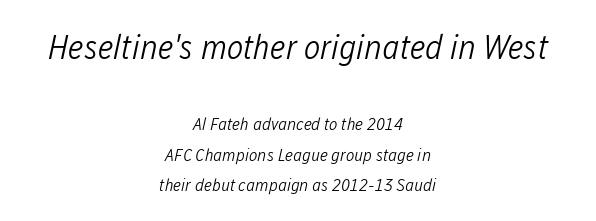
{"italic": "yes", "lean": "right", "slant_degrees": 12, "bold": "no", "weight": "light", "width": "condensed", "stroke_contrast": "low", "x_height": "medium", "monospaced": "no", "underline": "no", "align": "center", "line_spacing": "normal", "line_spacing_ratio": 1.69, "letter_spacing": "normal", "letter_spacing_em": 0.0, "larger_block": "first", "size_ratio": 1.94, "glyph_px": 35}
